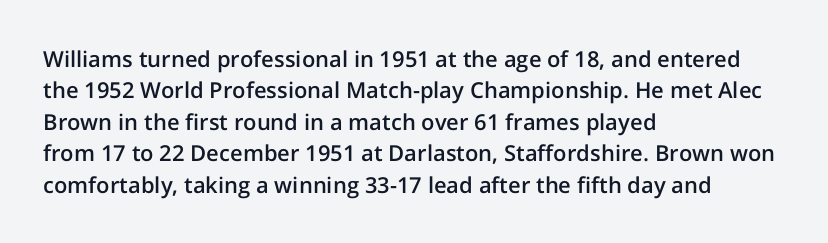
Successive baselines arrive at the customary interval. Horizontally, the lines are justified to the leading edge only. Short note: letters normally spaced. Emphasis by weight is partial: semibold. The gap between lines stays unmarked. Ordinary non-slanted type is in use.
